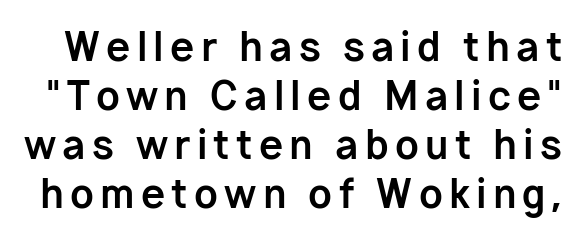
{"serif": "no", "italic": "no", "bold": "yes", "weight": "bold", "width": "normal", "stroke_contrast": "low", "x_height": "medium", "monospaced": "no", "underline": "no", "line_spacing": "normal", "line_spacing_ratio": 1.26, "glyph_px": 39}
